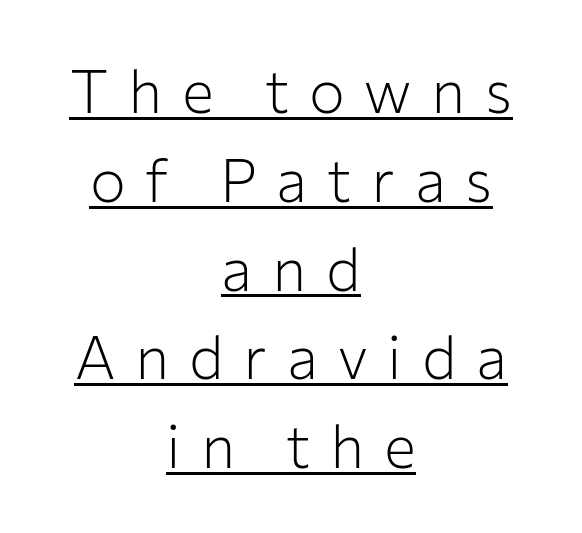
Q: Is the text bold? A: No.
Q: Is the text italic (slanted)? A: No, it is upright.
Q: Is the typeface a serif or a sans-serif typeface? A: Sans-serif.
Q: Is the text underlined? A: Yes.
Q: How is the paragraph aligned? A: Centered.
Q: Is the spacing between letters normal or unusually wide? A: Unusually wide.
Q: Is the spacing between lines tight, normal or loose? A: Normal.
Q: Width (condensed, normal, or wide)? A: Normal.
Q: Stroke contrast? A: Low.
Q: x-height? A: Medium.
Q: Monospaced? A: No.
